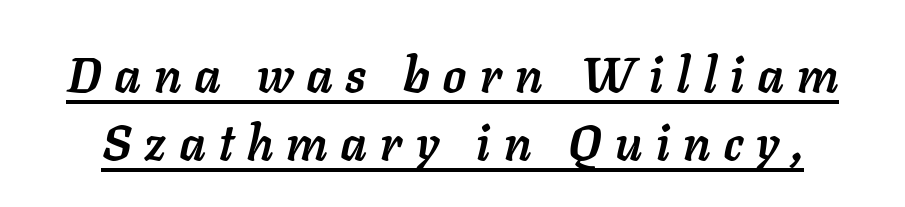
Q: Is the text bold? A: Yes.
Q: Is the text italic (slanted)? A: Yes, it leans right by about 11 degrees.
Q: Is the text underlined? A: Yes.
Q: Is the spacing between letters normal or unusually wide? A: Unusually wide.
Q: Is the spacing between lines tight, normal or loose? A: Normal.
Q: Width (condensed, normal, or wide)? A: Normal.
Q: Stroke contrast? A: Low.
Q: x-height? A: Medium.
Q: Monospaced? A: No.
